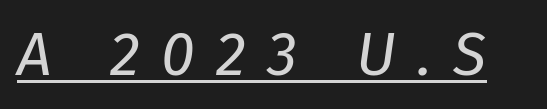
The image shows 61 px regular-weight type, italic (leaning right); set unusually wide letter spacing (+0.35 em), underlined; low stroke contrast and a medium x-height.
